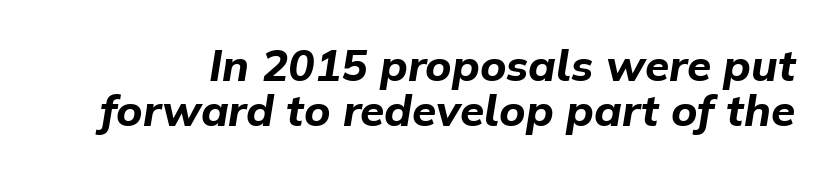
Q: Is the text bold? A: Yes.
Q: Is the text italic (slanted)? A: Yes, it leans right by about 9 degrees.
Q: Is the text underlined? A: No.
Q: Is the spacing between letters normal or unusually wide? A: Normal.
Q: Is the spacing between lines tight, normal or loose? A: Tight.
Q: Width (condensed, normal, or wide)? A: Normal.
Q: Stroke contrast? A: Low.
Q: x-height? A: Medium.
Q: Monospaced? A: No.
